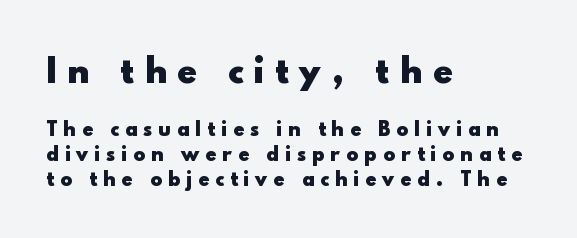
Q: Is the text bold? A: Yes.
Q: Is the text italic (slanted)? A: No, it is upright.
Q: Is the typeface a serif or a sans-serif typeface? A: Sans-serif.
Q: Is the text underlined? A: No.
Q: How is the paragraph aligned? A: Left-aligned.
Q: Is the spacing between letters normal or unusually wide? A: Unusually wide.
Q: Is the spacing between lines tight, normal or loose? A: Normal.
Q: Which block of text is set in a larger size, the first (top) or the second (bottom)? A: The first (top) one.
Q: Width (condensed, normal, or wide)? A: Normal.
Q: x-height? A: Small.
Q: Monospaced? A: No.
